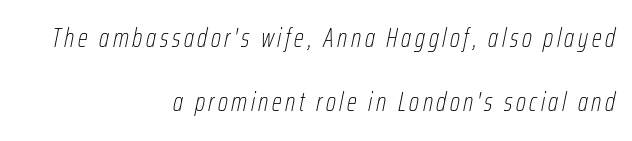
{"italic": "yes", "lean": "right", "slant_degrees": 12, "bold": "no", "underline": "no", "align": "right", "line_spacing": "loose", "line_spacing_ratio": 2.47, "glyph_px": 26}
